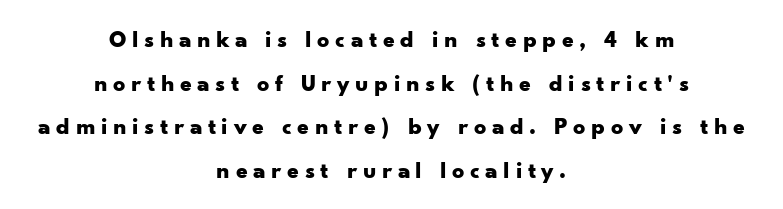
This sample is center-justified, so both line endings float freely. Nope, not italic — everything's standing straight. Rule under the text: the space is simply empty. Chunky letters — that's bold for sure.
